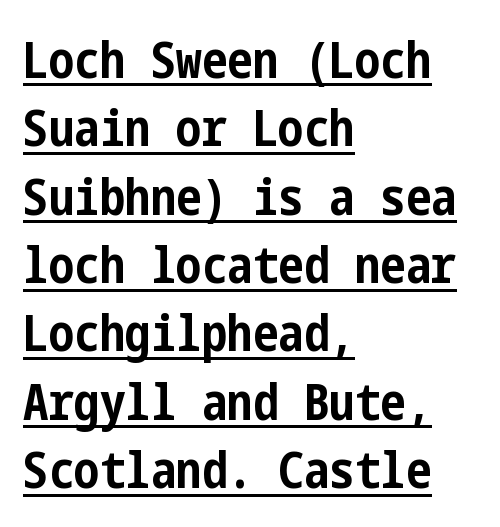
Q: Is the text bold? A: Yes.
Q: Is the text italic (slanted)? A: No, it is upright.
Q: Is the typeface a serif or a sans-serif typeface? A: Sans-serif.
Q: Is the text underlined? A: Yes.
Q: How is the paragraph aligned? A: Left-aligned.
Q: Is the spacing between letters normal or unusually wide? A: Normal.
Q: Is the spacing between lines tight, normal or loose? A: Normal.
Q: Width (condensed, normal, or wide)? A: Condensed.
Q: Stroke contrast? A: Low.
Q: x-height? A: Medium.
